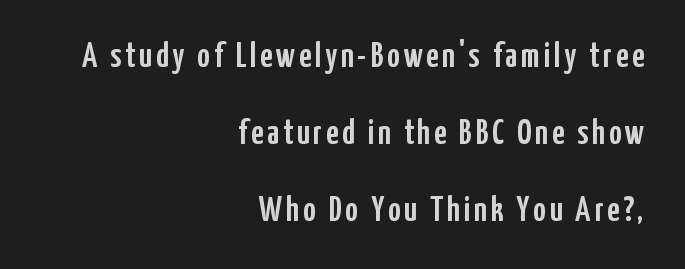
{"serif": "no", "italic": "no", "width": "condensed", "stroke_contrast": "low", "x_height": "medium", "monospaced": "no", "underline": "no", "align": "right", "line_spacing": "loose", "line_spacing_ratio": 2.2, "glyph_px": 35}
